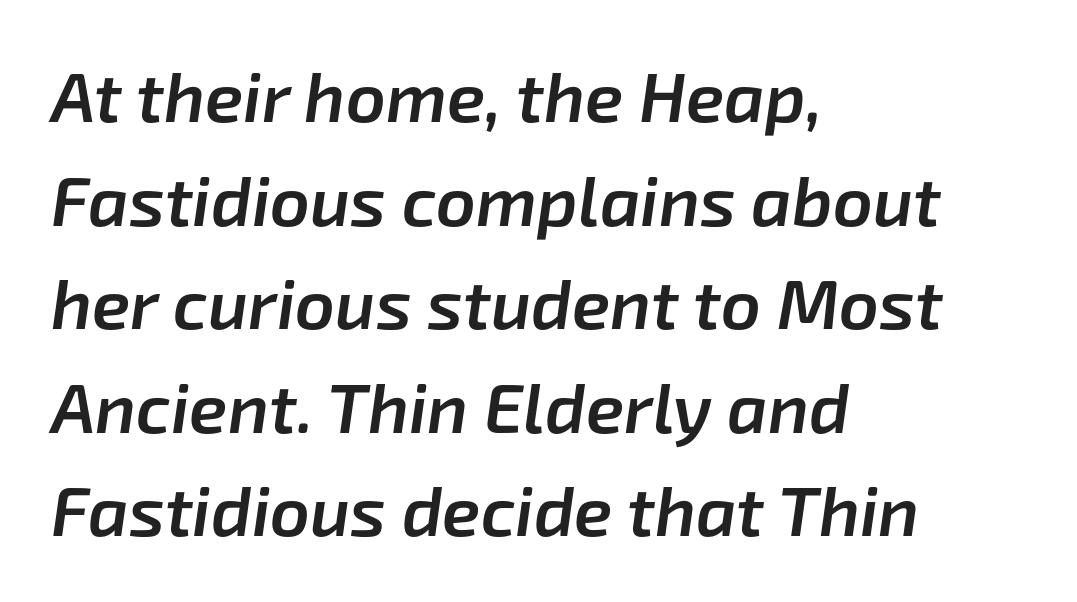
Quick note: underline off. Rendered with sloped, italic letterforms. Teacher's note: observe the even left margin — that is flush-left alignment. The glyphs have the mass of a demibold cut, below bold. The leading is moderate, giving the passage an even texture. This rendering leaves character spacing at its baseline value.
